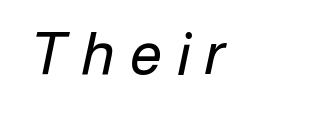
Q: Is the text bold? A: No.
Q: Is the text italic (slanted)? A: Yes, it leans right by about 12 degrees.
Q: Is the text underlined? A: No.
Q: Is the spacing between letters normal or unusually wide? A: Unusually wide.
Q: Width (condensed, normal, or wide)? A: Normal.
Q: Stroke contrast? A: Low.
Q: x-height? A: Medium.
Q: Monospaced? A: No.
